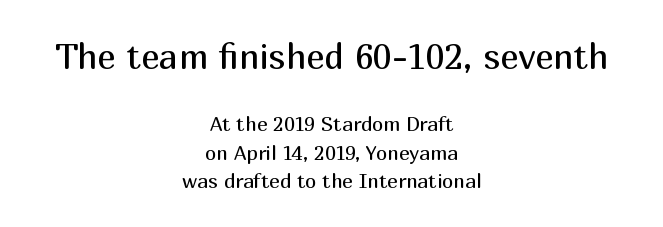
The image shows 35 px regular-weight sans-serif type, upright; set centered, normal line spacing (1.41x), normal letter spacing, not underlined; the first (top) block is 1.75x larger; medium stroke contrast and a medium x-height.
